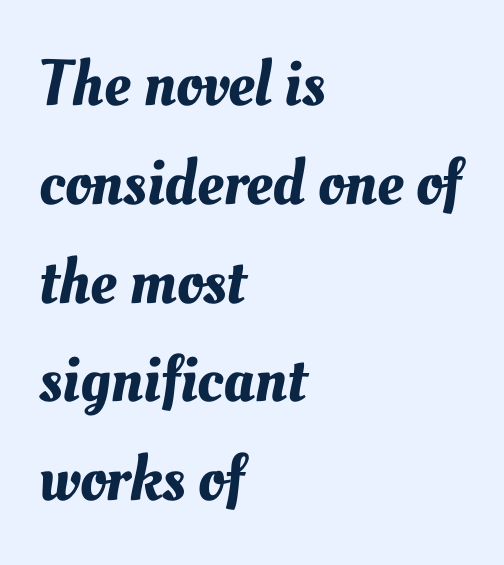
The image shows 65 px text type; set left-aligned, normal line spacing (1.52x), normal letter spacing, not underlined; medium stroke contrast and a small x-height.
